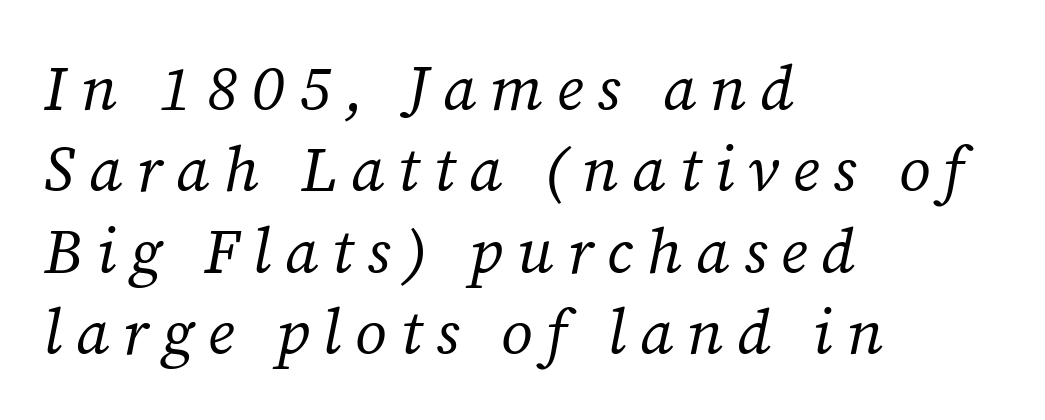
The image shows 63 px regular-weight serif type, italic (leaning right); set left-aligned, normal line spacing (1.29x), unusually wide letter spacing (+0.22 em), not underlined; medium stroke contrast and a medium x-height.
